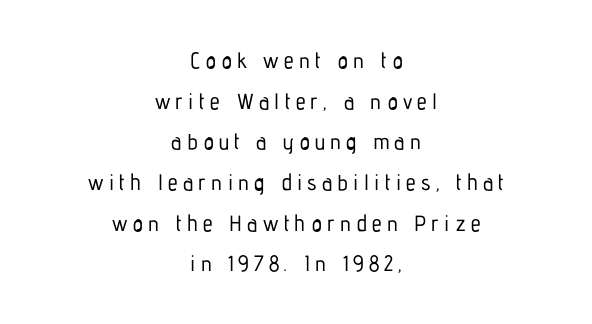
The image shows 22 px text type, upright; set centered, line spacing 1.85x, unusually wide letter spacing (+0.24 em), not underlined.
